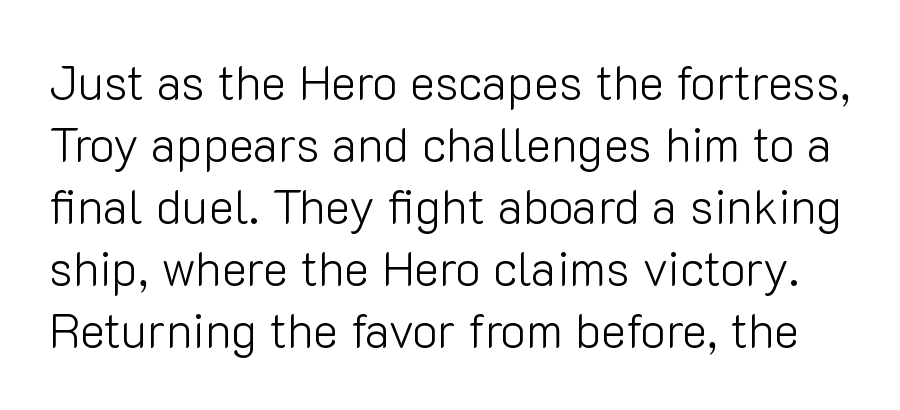
The image shows 48 px light sans-serif type, upright; set normal line spacing (1.29x), normal letter spacing, not underlined; low stroke contrast and a medium x-height.
